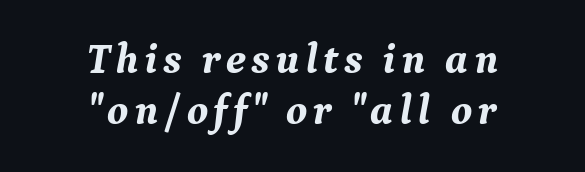
Q: Is the text bold? A: Yes.
Q: Is the text italic (slanted)? A: Yes, it leans right by about 9 degrees.
Q: Is the typeface a serif or a sans-serif typeface? A: Serif.
Q: Is the text underlined? A: No.
Q: How is the paragraph aligned? A: Centered.
Q: Width (condensed, normal, or wide)? A: Normal.
Q: Stroke contrast? A: Medium.
Q: x-height? A: Medium.
Q: Monospaced? A: No.
